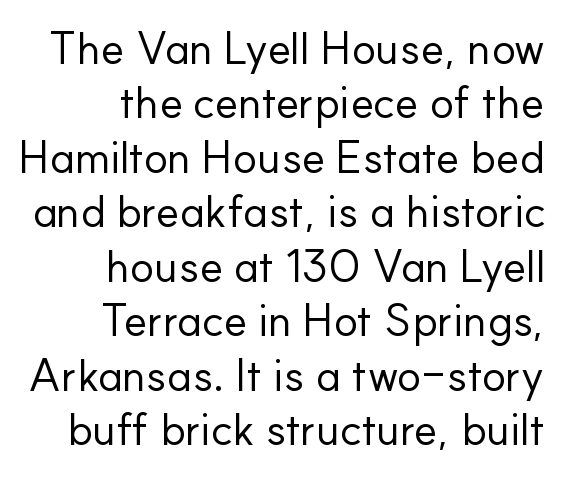
{"serif": "no", "italic": "no", "bold": "no", "weight": "regular", "width": "normal", "stroke_contrast": "low", "x_height": "small", "monospaced": "no", "underline": "no", "align": "right", "line_spacing_ratio": 1.21, "letter_spacing": "normal", "letter_spacing_em": 0.0, "glyph_px": 45}
